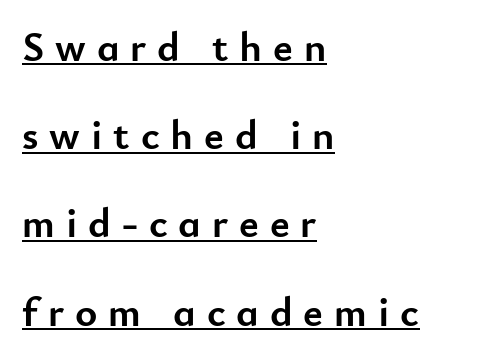
Q: Is the text bold? A: Yes.
Q: Is the text italic (slanted)? A: No, it is upright.
Q: Is the typeface a serif or a sans-serif typeface? A: Sans-serif.
Q: Is the text underlined? A: Yes.
Q: How is the paragraph aligned? A: Left-aligned.
Q: Is the spacing between letters normal or unusually wide? A: Unusually wide.
Q: Is the spacing between lines tight, normal or loose? A: Loose.
Q: Width (condensed, normal, or wide)? A: Normal.
Q: Stroke contrast? A: Low.
Q: x-height? A: Small.
Q: Monospaced? A: No.
